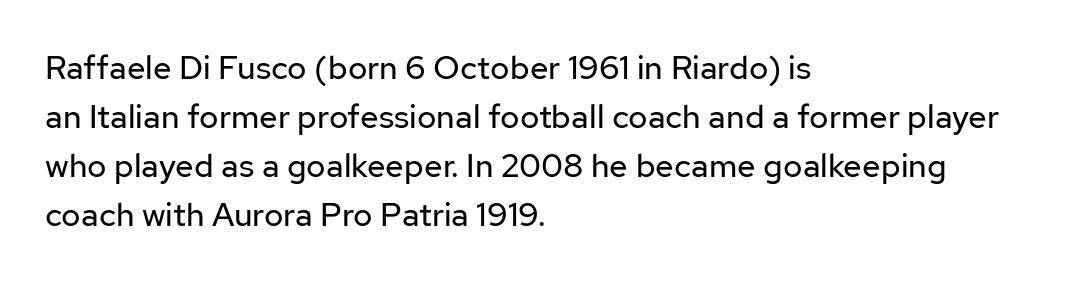
{"serif": "no", "italic": "no", "bold": "no", "weight": "regular", "width": "normal", "stroke_contrast": "low", "x_height": "medium", "monospaced": "no", "underline": "no", "align": "left", "line_spacing": "normal", "line_spacing_ratio": 1.48, "letter_spacing": "normal", "letter_spacing_em": 0.0, "glyph_px": 33}
